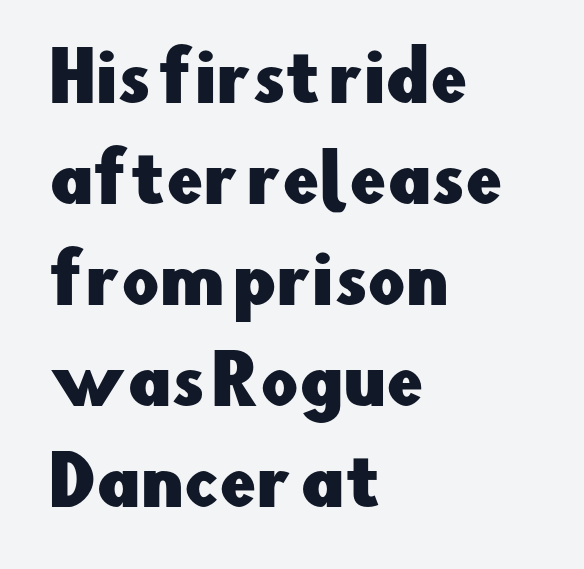
These lines are composed in type without serifs. The letterforms sit shoulder to shoulder at normal distance. Leading matches the norm, producing a regular column. Vertical strokes here are truly vertical. Glance below the letters and you will spot only blank space.
